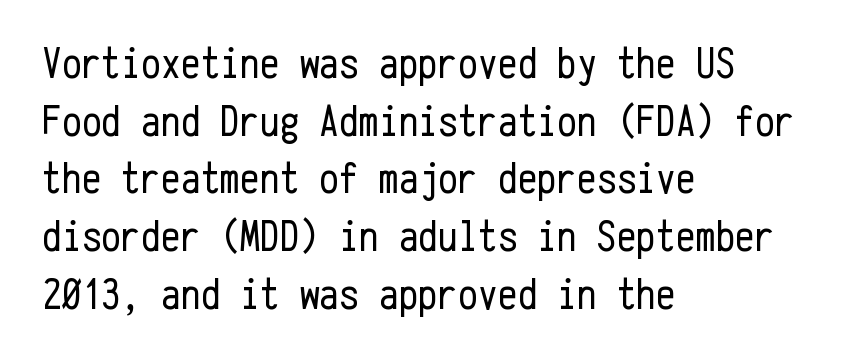
Classification — sans serif. Words appear dense and cohesive because spacing is normal. The rendering uses a moderate line-height, typical for paragraphs. The passage shown is not underscored anywhere.
